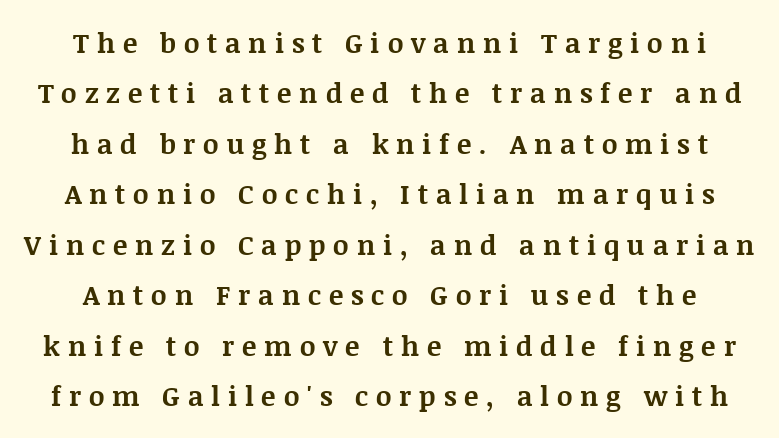
Heft: maximum for text — a bold. Decoration check: the copy has no underline. Posture: straight, roman, zero tilt. Here the glyphs are tracked loosely, breaking word shapes into spaced letters.
